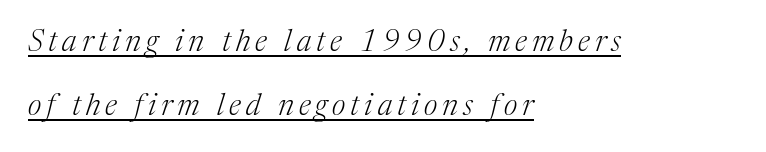
Examine the stroke ends and you'll spot serifs. Honestly, the rows look like they've been pulled way apart. One-word summary of the alignment: left. Beneath each row of characters lies a ruled line.
